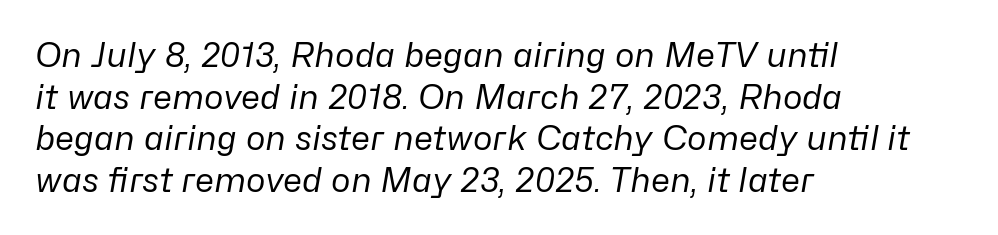
Q: Is the text bold? A: No.
Q: Is the text italic (slanted)? A: Yes, it leans right by about 10 degrees.
Q: Is the text underlined? A: No.
Q: How is the paragraph aligned? A: Left-aligned.
Q: Is the spacing between letters normal or unusually wide? A: Normal.
Q: Is the spacing between lines tight, normal or loose? A: Normal.
Q: Width (condensed, normal, or wide)? A: Normal.
Q: Stroke contrast? A: Low.
Q: x-height? A: Medium.
Q: Monospaced? A: No.
